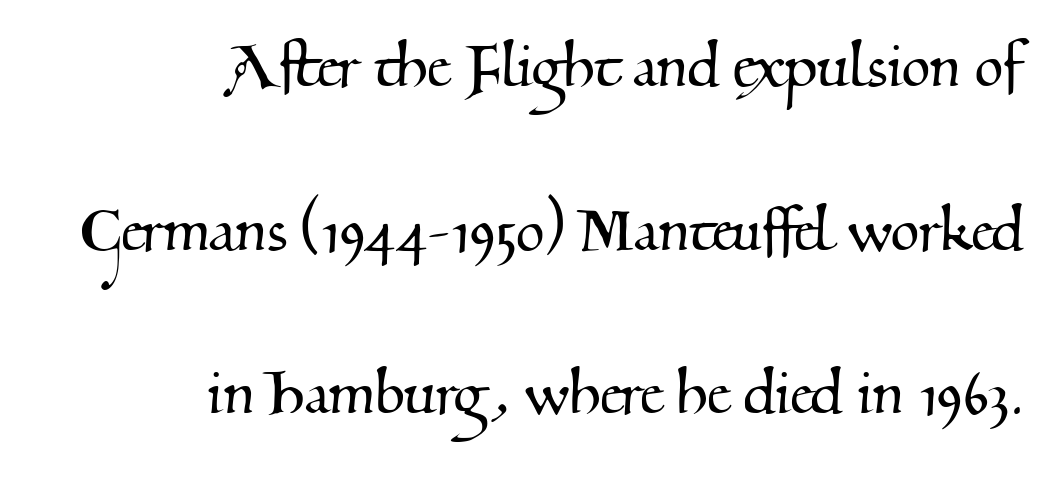
{"serif": "yes", "width": "normal", "stroke_contrast": "medium", "x_height": "small", "monospaced": "no", "underline": "no", "align": "right", "line_spacing": "loose", "line_spacing_ratio": 2.21, "letter_spacing": "normal", "letter_spacing_em": 0.0, "glyph_px": 74}
